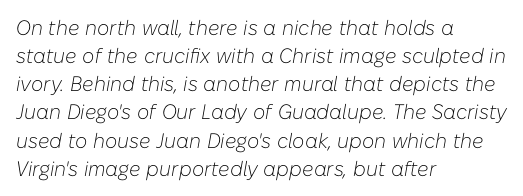
{"italic": "yes", "lean": "right", "slant_degrees": 10, "bold": "no", "underline": "no", "align": "left", "line_spacing": "normal", "line_spacing_ratio": 1.34, "letter_spacing": "normal", "letter_spacing_em": 0.0, "glyph_px": 21}
